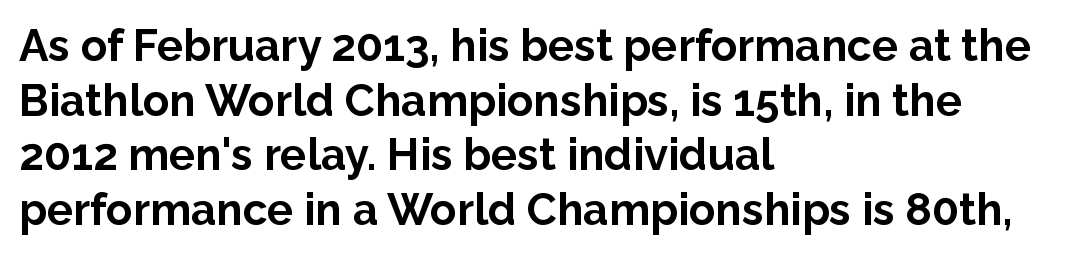
The image shows 44 px bold sans-serif type, upright; set left-aligned, line spacing 1.24x, normal letter spacing, not underlined; low stroke contrast and a medium x-height.
